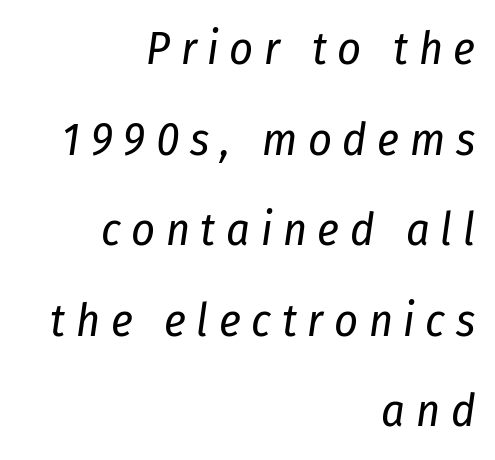
The image shows 46 px regular-weight, condensed type, italic (leaning right); set right-aligned, loose line spacing (1.97x), unusually wide letter spacing (+0.23 em), not underlined; low stroke contrast and a medium x-height.
